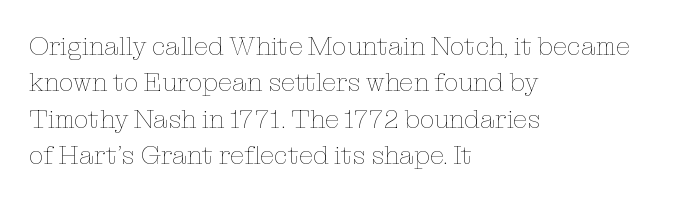
Q: Is the text bold? A: No.
Q: Is the text italic (slanted)? A: No, it is upright.
Q: Is the text underlined? A: No.
Q: How is the paragraph aligned? A: Left-aligned.
Q: Is the spacing between letters normal or unusually wide? A: Normal.
Q: Is the spacing between lines tight, normal or loose? A: Normal.
